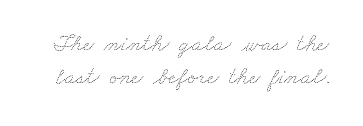
No chunkiness to these letters — they're not bold. Look at the tracking — it's just the regular setting, nothing added. Descenders are the only things crossing below the line. How would I describe the line gaps? Plain and ordinary.
